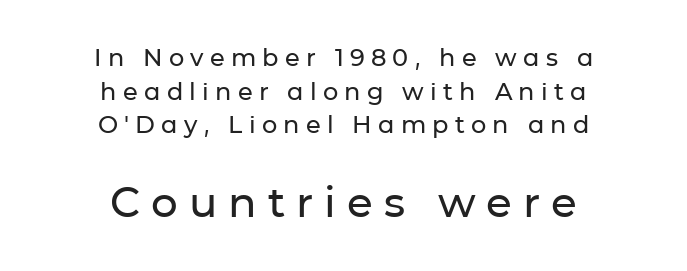
{"serif": "no", "italic": "no", "width": "normal", "stroke_contrast": "low", "x_height": "medium", "monospaced": "no", "underline": "no", "align": "center", "line_spacing": "normal", "line_spacing_ratio": 1.4, "letter_spacing": "wide", "letter_spacing_em": 0.26, "larger_block": "second", "size_ratio": 1.75, "glyph_px": 42}
